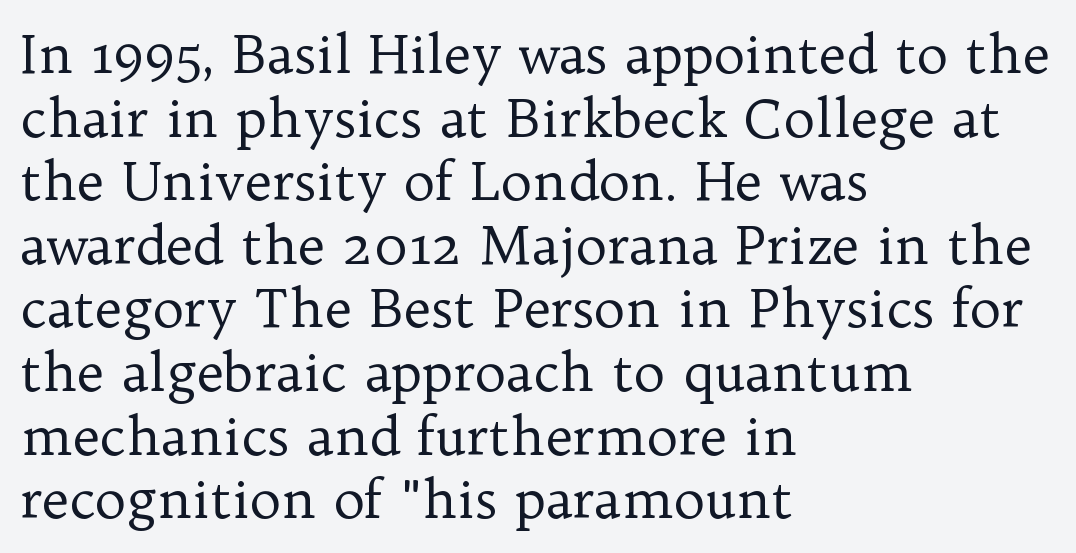
Notice how the passage keeps a crisp vertical edge on the left only. The letters advance in unequal steps, a hallmark of proportional type. The text was rendered using a seriffed face with decorative stroke endings. Weight: in the light-to-regular range.
